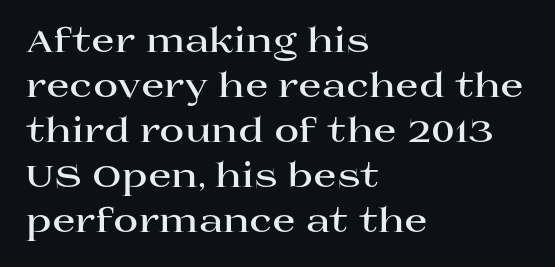
Each line starts at the same left margin while the right side varies. Note the varied advance widths — an 'i' is clearly narrower than an 'm'. I'd call this a serif setting — the letters wear small feet. Successive baselines arrive at the customary interval.
